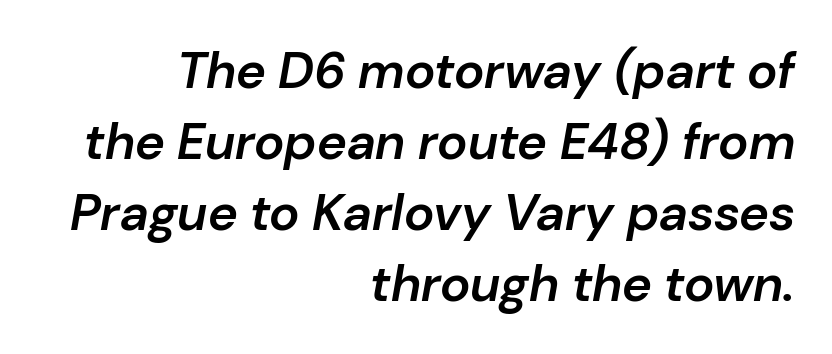
The image shows 51 px semibold type, italic (leaning right); set right-aligned, normal line spacing (1.39x), normal letter spacing, not underlined; low stroke contrast and a medium x-height.
